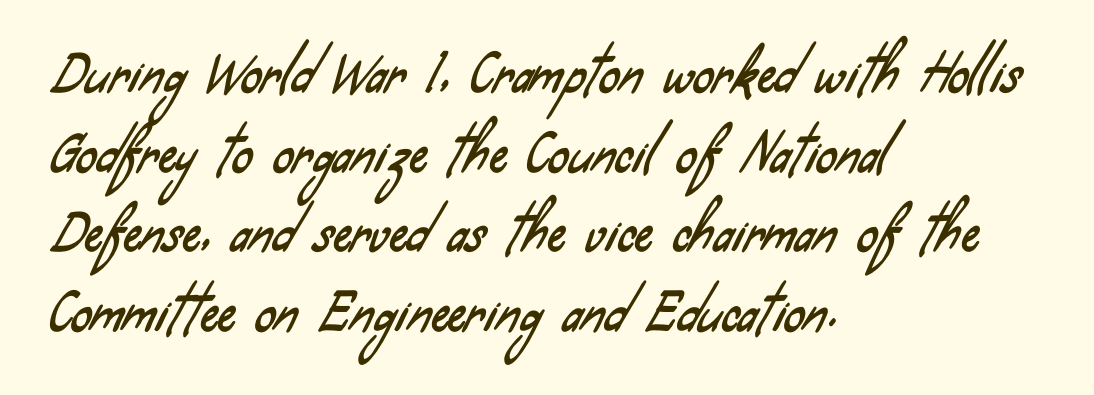
The image shows 51 px condensed sans-serif type; set left-aligned, normal line spacing (1.56x), normal letter spacing, not underlined; low stroke contrast and a small x-height.
